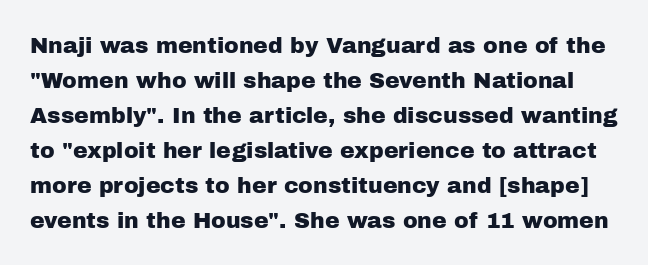
Q: Is the text italic (slanted)? A: No, it is upright.
Q: Is the text underlined? A: No.
Q: Is the spacing between letters normal or unusually wide? A: Normal.
Q: Is the spacing between lines tight, normal or loose? A: Normal.
